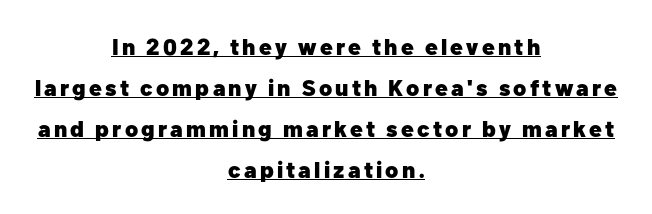
The image shows 23 px bold type, upright; set centered, line spacing 1.78x, underlined.
